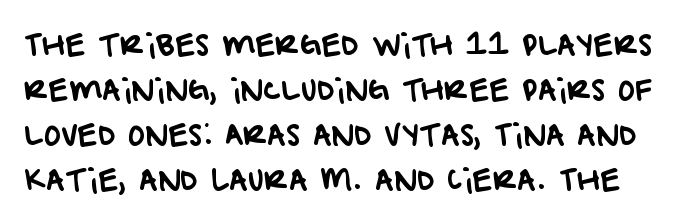
The image shows 29 px sans-serif type; set normal line spacing (1.55x), normal letter spacing, not underlined; low stroke contrast and a large x-height.
